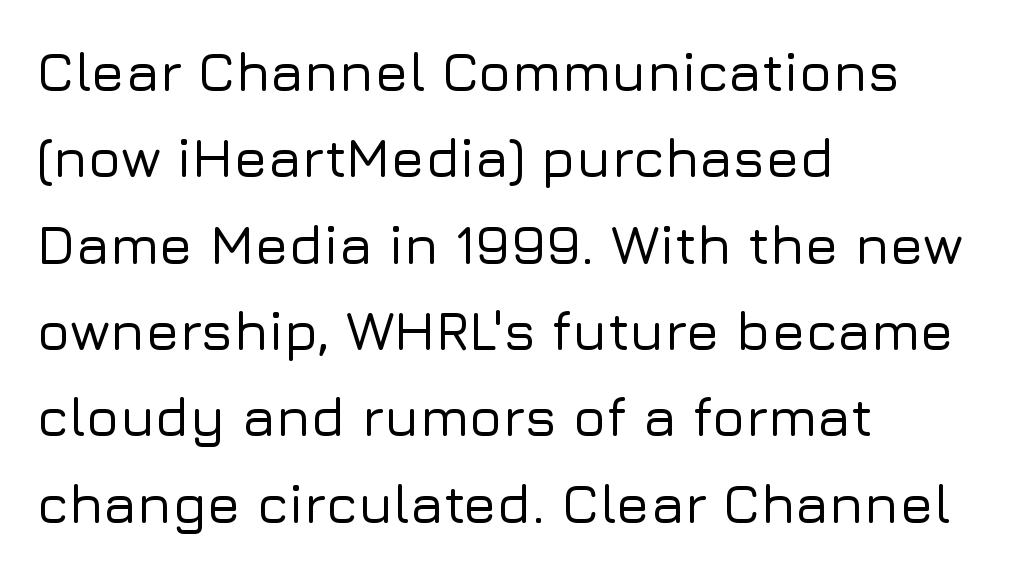
Q: Is the text italic (slanted)? A: No, it is upright.
Q: Is the typeface a serif or a sans-serif typeface? A: Sans-serif.
Q: Is the text underlined? A: No.
Q: How is the paragraph aligned? A: Left-aligned.
Q: Is the spacing between letters normal or unusually wide? A: Normal.
Q: Is the spacing between lines tight, normal or loose? A: Normal.
Q: Width (condensed, normal, or wide)? A: Normal.
Q: Stroke contrast? A: Low.
Q: x-height? A: Medium.
Q: Monospaced? A: No.
